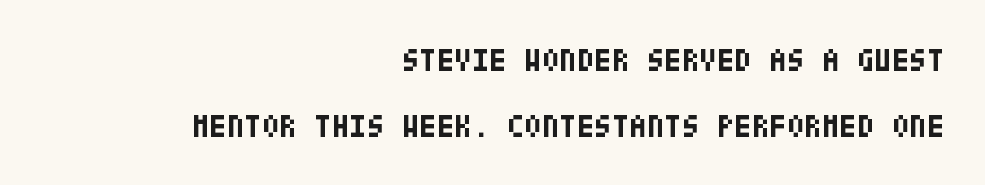
{"serif": "no", "italic": "no", "bold": "yes", "weight": "bold", "width": "condensed", "stroke_contrast": "low", "x_height": "large", "underline": "no", "align": "right", "line_spacing": "loose", "line_spacing_ratio": 2.06, "letter_spacing": "normal", "letter_spacing_em": 0.0, "glyph_px": 32}
